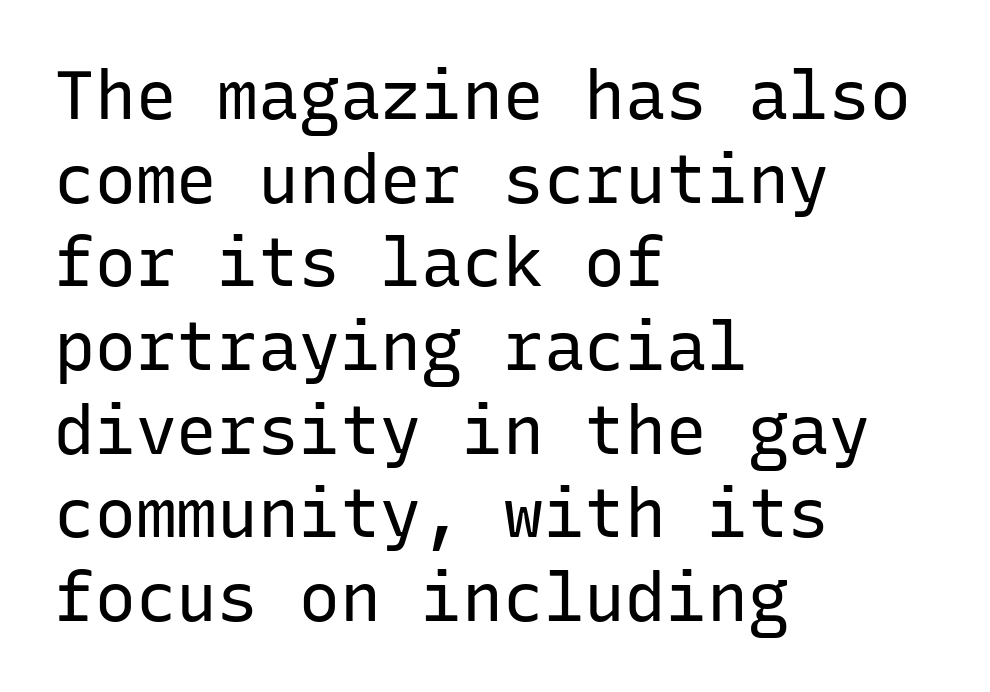
How are the letters spaced? Ordinarily, with no added tracking. Left-aligned paragraph, ragged on the right. You could count columns in this text — the font is strictly monospaced. Each stroke keeps to a modest, everyday thickness or less.
